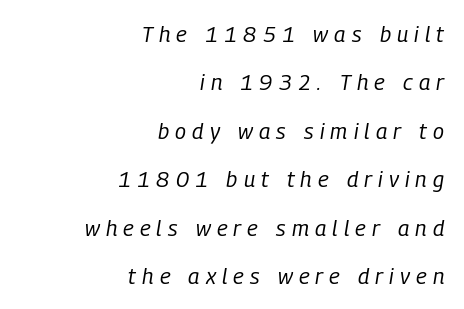
{"italic": "yes", "lean": "right", "slant_degrees": 9, "bold": "no", "underline": "no", "align": "right", "line_spacing": "loose", "line_spacing_ratio": 2.2, "letter_spacing": "wide", "letter_spacing_em": 0.28, "glyph_px": 22}
